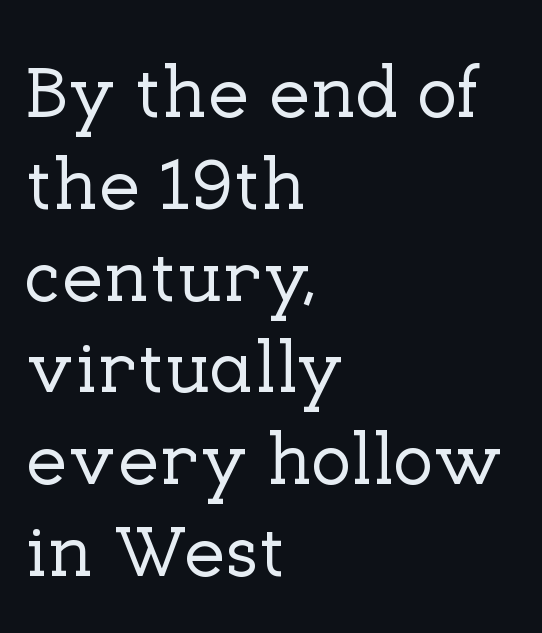
Q: Is the text italic (slanted)? A: No, it is upright.
Q: Is the typeface a serif or a sans-serif typeface? A: Serif.
Q: Is the text underlined? A: No.
Q: How is the paragraph aligned? A: Left-aligned.
Q: Is the spacing between letters normal or unusually wide? A: Normal.
Q: Width (condensed, normal, or wide)? A: Normal.
Q: Stroke contrast? A: Low.
Q: x-height? A: Medium.
Q: Monospaced? A: No.
